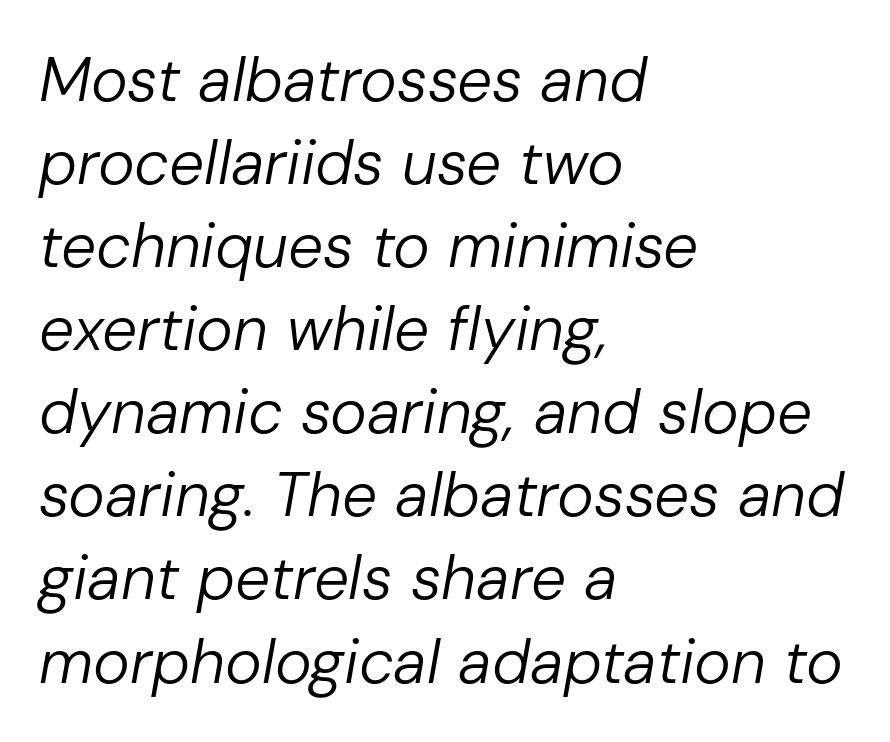
Slant detected: the letters are inclined. The passage shown is typed in a proportional face where columns would drift. The strokes carry an ordinary text weight at most. Lines of text with bare space underneath. Regular leading. These lines are set flush left with a ragged right edge.
